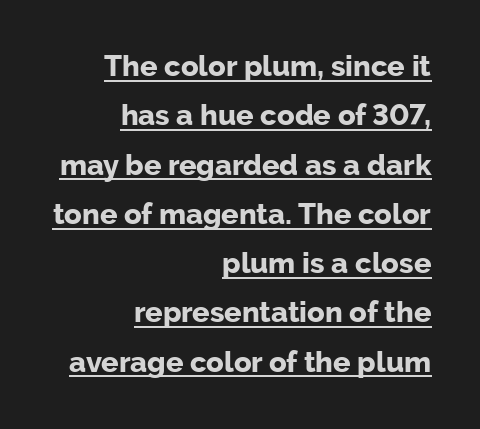
The image shows 29 px bold sans-serif type, upright; set right-aligned, normal line spacing (1.7x), normal letter spacing, underlined; low stroke contrast and a medium x-height.
